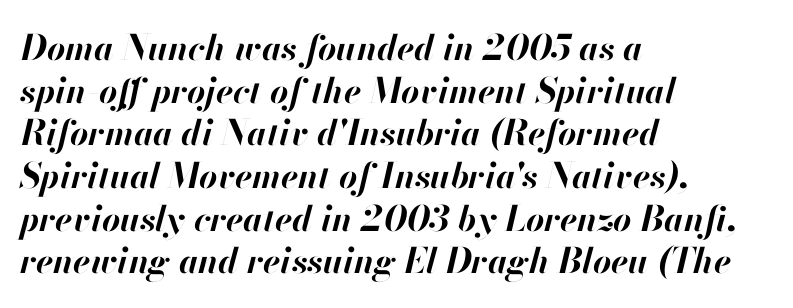
Q: Is the text bold? A: Yes.
Q: Is the text italic (slanted)? A: Yes, it leans right by about 13 degrees.
Q: Is the text underlined? A: No.
Q: How is the paragraph aligned? A: Left-aligned.
Q: Is the spacing between letters normal or unusually wide? A: Normal.
Q: Width (condensed, normal, or wide)? A: Normal.
Q: Stroke contrast? A: High.
Q: x-height? A: Small.
Q: Monospaced? A: No.
